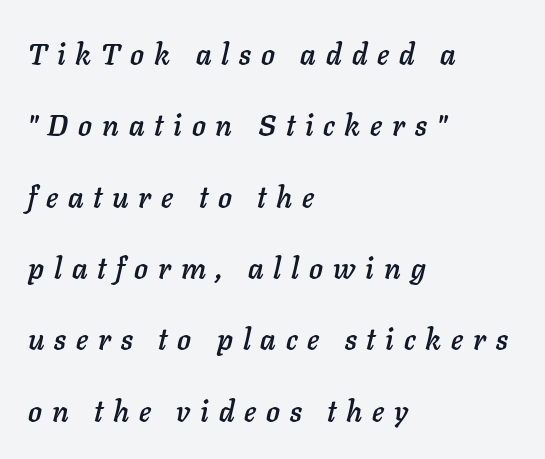
Character widths vary here, with narrow letters taking less room than wide ones. One glance says open: line gaps are wider than usual. The tracking jumps out immediately: characters are airy and widely separated. A bare baseline throughout the passage. One-word summary of the alignment: left. There's an unmistakable incline to the writing here.
